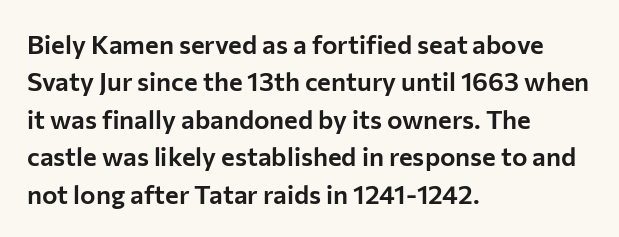
A typesetter would call this zero additional tracking. The string is rendered with underlining switched off. Reading down the block, your eye returns to a fixed left position each line. The lines sit at an ordinary, default distance from one another.
